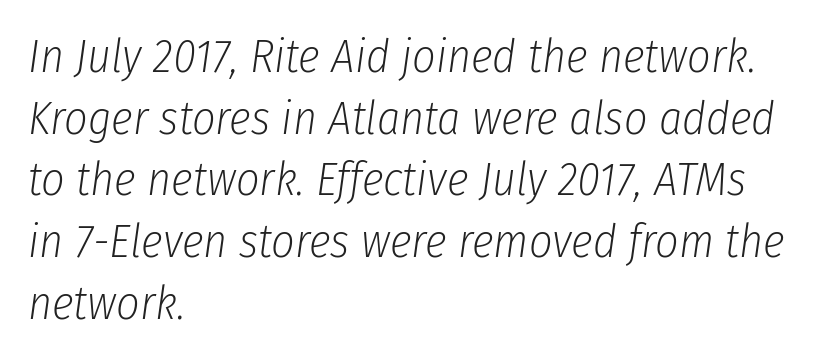
{"italic": "yes", "lean": "right", "slant_degrees": 8, "bold": "no", "weight": "light", "width": "condensed", "stroke_contrast": "low", "x_height": "medium", "monospaced": "no", "underline": "no", "align": "left", "line_spacing": "normal", "line_spacing_ratio": 1.34, "letter_spacing": "normal", "letter_spacing_em": 0.0, "glyph_px": 46}
